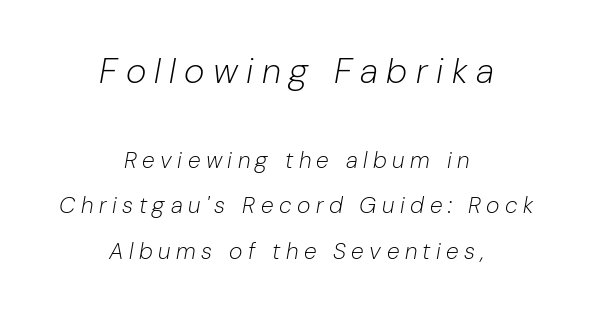
Q: Is the text bold? A: No.
Q: Is the text italic (slanted)? A: Yes, it leans right by about 10 degrees.
Q: Is the text underlined? A: No.
Q: How is the paragraph aligned? A: Centered.
Q: Is the spacing between letters normal or unusually wide? A: Unusually wide.
Q: Is the spacing between lines tight, normal or loose? A: Loose.
Q: Which block of text is set in a larger size, the first (top) or the second (bottom)? A: The first (top) one.
Q: Width (condensed, normal, or wide)? A: Normal.
Q: Stroke contrast? A: Low.
Q: x-height? A: Medium.
Q: Monospaced? A: No.
